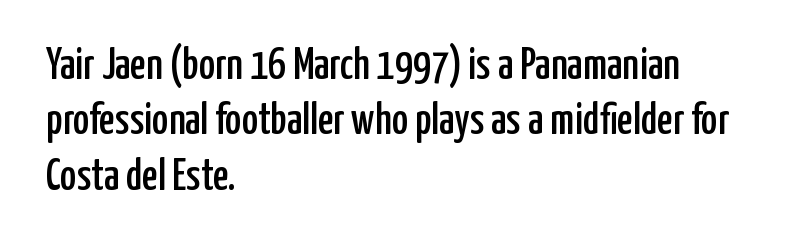
Check the space under the baseline: it is left empty. You could not count columns in this text — the font is proportionally spaced. Look at the tracking — it's just the regular setting, nothing added. Line beginnings align vertically; line endings do not. To sum up the face: it is a sans, with no serifs. The type sits square on the baseline with zero lean.
